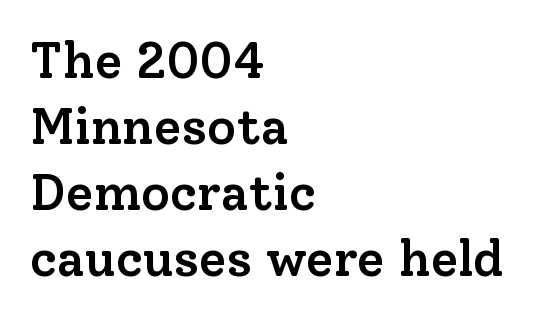
This sample uses plain, unmodified letter spacing. Caption: semibold face, moderately heavy strokes. Think of a printed novel: that variable character pitch is what you see here. Summary of vertical rhythm: regular, with standard interline spacing.
